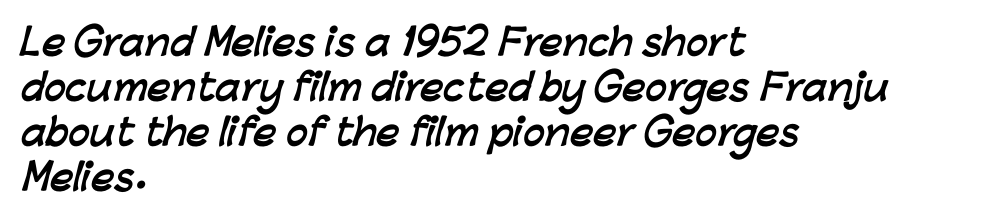
Here the designer chose a conventional face with non-uniform glyph widths. Spacing between characters is what you'd get straight out of the box. Every letter is thick-stroked: bold, no question. You can tell from the bare stems that sans-serif type was used. Honestly, there is no underline to notice here at all. Layout note: lines flush left.
